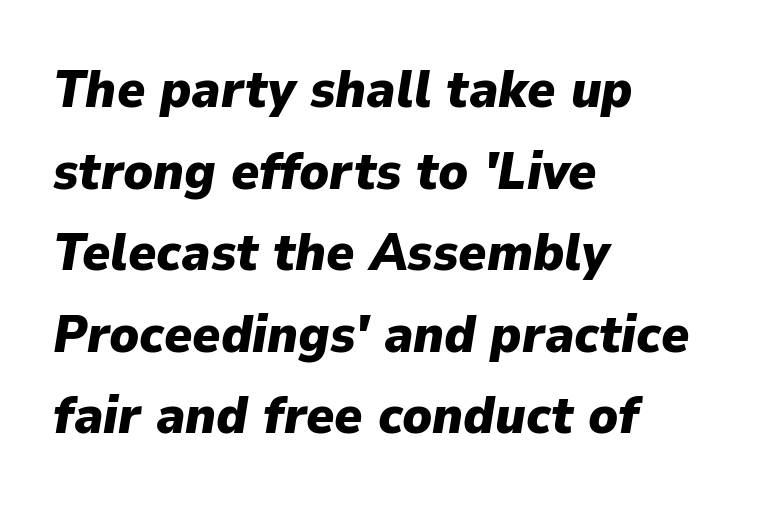
The image shows 53 px heavy type, italic (leaning right); set left-aligned, normal line spacing (1.54x), normal letter spacing, not underlined; low stroke contrast and a medium x-height.
